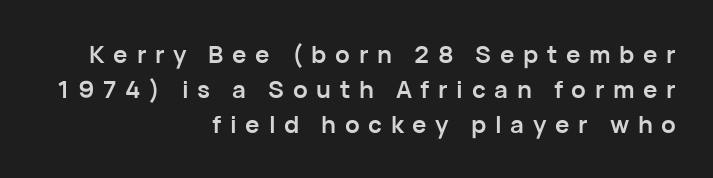
Does the leading feel generous? No, just average. Teacher's note: observe the even right margin — that is flush-right alignment. Observe the wide spacing: letters keep a clear distance from each other. Only glyphs here, with clear space below each row.
